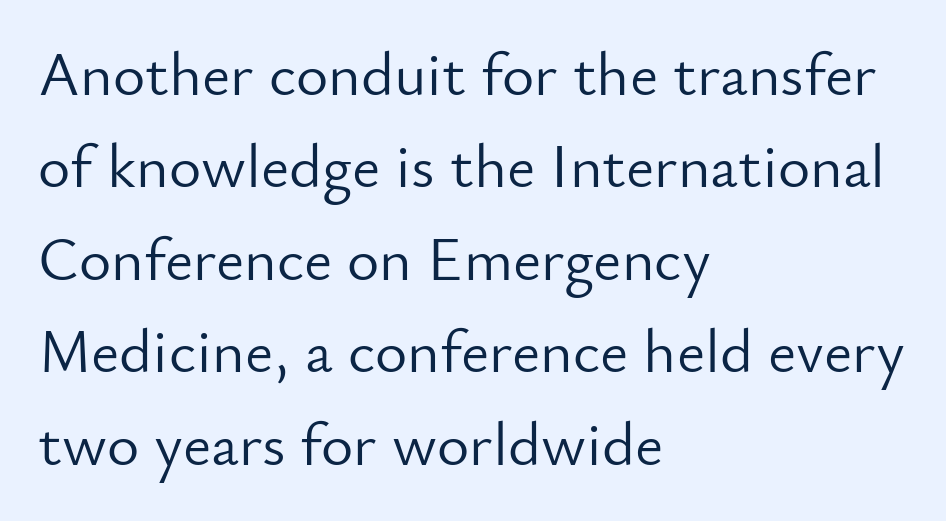
Proportional: the letters do not fall into vertical columns. The letters sit at their default tracking, neither squeezed nor spread. Look at the bottom of the vertical strokes: they stop flat, with no serifs. Weight: not bold — regular or lighter. Quick note: not italic, upright.
